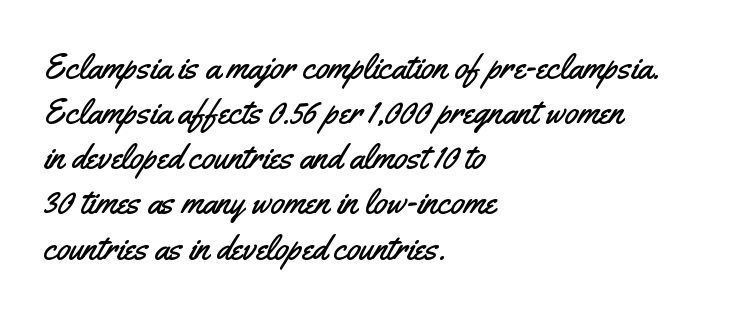
The passage shown is typed in a proportional face where columns would drift. In CSS terms this would be text-align: left. The gaps between neighbouring characters are ordinary and unremarkable. Has an underline been added? It has not.
